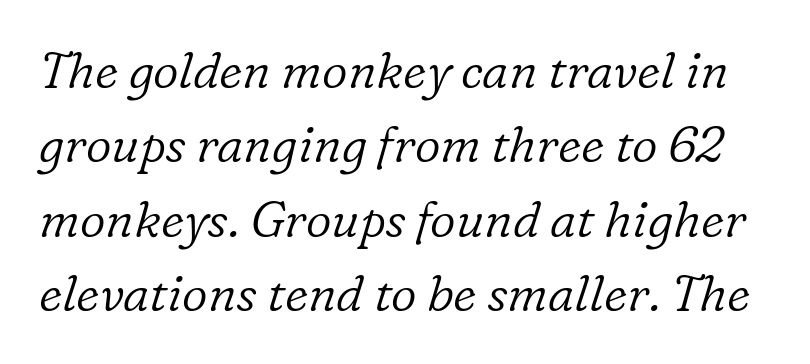
Q: Is the text bold? A: No.
Q: Is the text italic (slanted)? A: Yes, it leans right by about 16 degrees.
Q: Is the typeface a serif or a sans-serif typeface? A: Serif.
Q: Is the text underlined? A: No.
Q: Is the spacing between letters normal or unusually wide? A: Normal.
Q: Is the spacing between lines tight, normal or loose? A: Normal.
Q: Width (condensed, normal, or wide)? A: Normal.
Q: Stroke contrast? A: Low.
Q: x-height? A: Medium.
Q: Monospaced? A: No.
